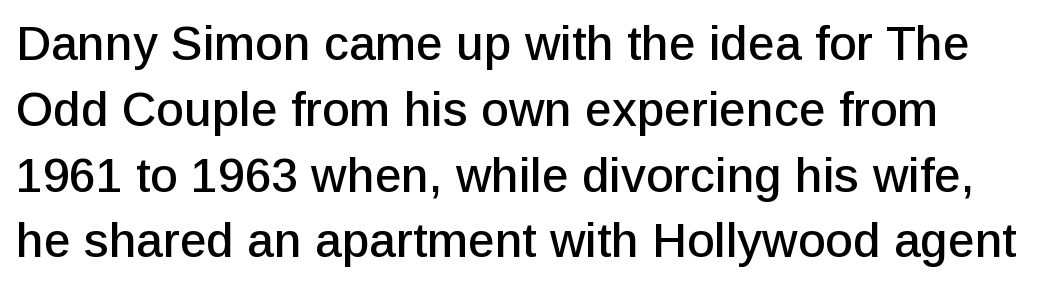
{"serif": "no", "italic": "no", "width": "normal", "stroke_contrast": "low", "x_height": "medium", "monospaced": "no", "underline": "no", "line_spacing": "normal", "line_spacing_ratio": 1.37, "letter_spacing": "normal", "letter_spacing_em": 0.0, "glyph_px": 48}
